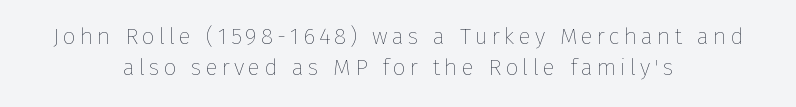
Q: Is the text bold? A: No.
Q: Is the text italic (slanted)? A: No, it is upright.
Q: Is the text underlined? A: No.
Q: How is the paragraph aligned? A: Centered.
Q: Is the spacing between lines tight, normal or loose? A: Normal.
